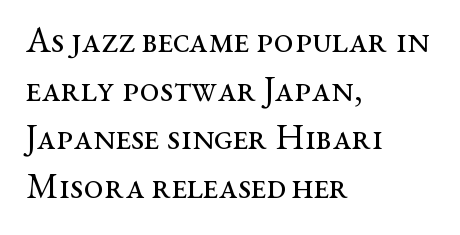
Q: Is the text bold? A: No.
Q: Is the text italic (slanted)? A: No, it is upright.
Q: Is the typeface a serif or a sans-serif typeface? A: Serif.
Q: Is the text underlined? A: No.
Q: How is the paragraph aligned? A: Left-aligned.
Q: Is the spacing between letters normal or unusually wide? A: Normal.
Q: Is the spacing between lines tight, normal or loose? A: Normal.
Q: Width (condensed, normal, or wide)? A: Wide.
Q: Stroke contrast? A: Medium.
Q: x-height? A: Medium.
Q: Monospaced? A: No.
